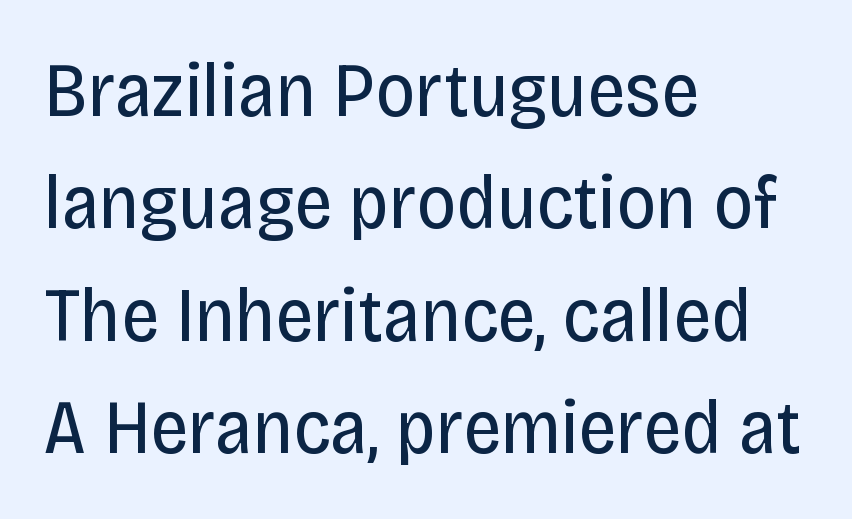
Regarding leading, the lines here are spaced in the standard way. The designer went with a sans here, leaving each stem footless. The text block is weighted toward the left margin, trailing off unevenly rightward. The characters are drawn with everyday or finer stroke widths.
